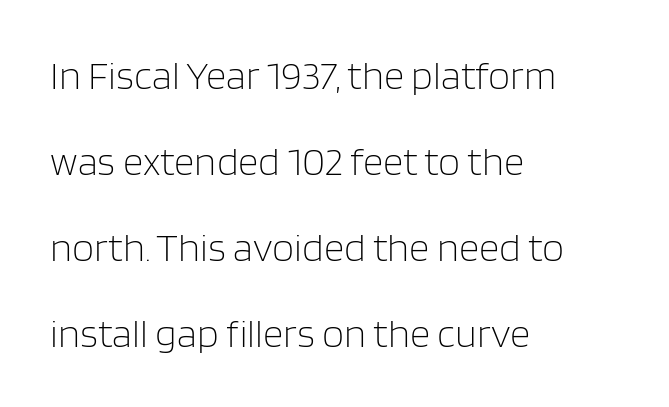
The image shows 40 px light sans-serif type, upright; set left-aligned, loose line spacing (2.15x), normal letter spacing, not underlined; low stroke contrast and a large x-height.
